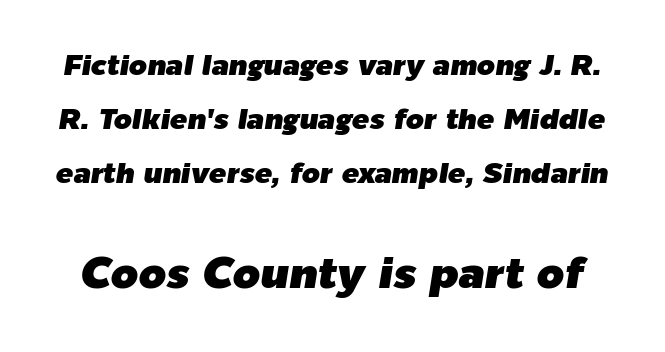
{"italic": "yes", "lean": "right", "slant_degrees": 9, "width": "normal", "stroke_contrast": "low", "x_height": "medium", "monospaced": "no", "underline": "no", "line_spacing_ratio": 1.86, "letter_spacing": "normal", "letter_spacing_em": 0.0, "larger_block": "second", "size_ratio": 1.52, "glyph_px": 44}
